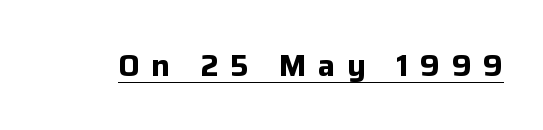
Caption: expanded tracking, letters set apart. The face used here has the dense, thick strokes of a bold. Regarding serifs, this sample does without them. The face used here is proportionally spaced, like ordinary book or web type. The lettering holds an erect, upright posture throughout. Has an underline been added? It has.
